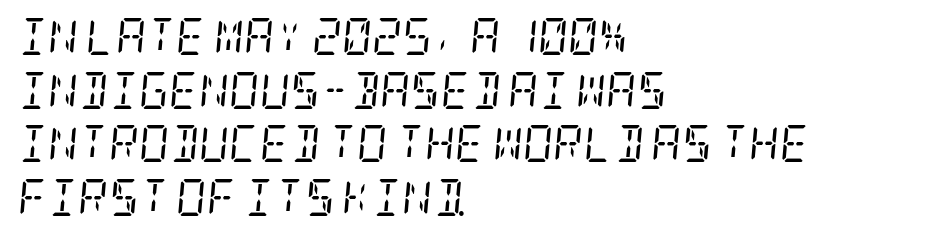
The face used here is seriffed, in the tradition of book romans. Type without underlining. Heaviness? Minimal to ordinary, like unemphasized prose. Reading down the block, your eye returns to a fixed left position each line.
